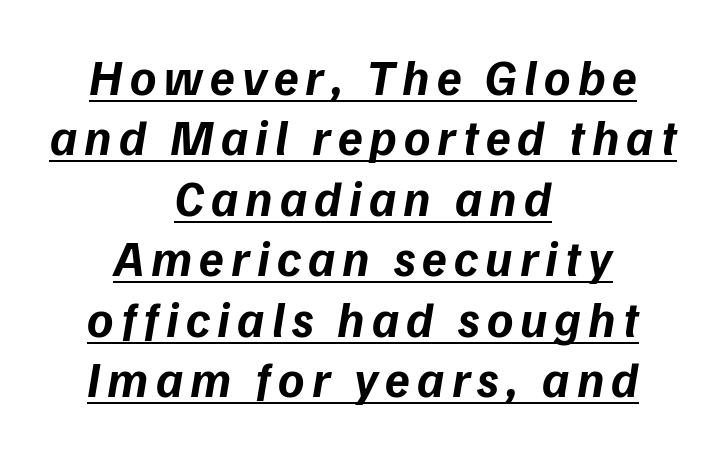
The specimen includes a rule beneath the text block's lines. On the weight axis this lands at bold, roughly 700. If you drew a line through each stem, it would be angled. Character widths vary here, with narrow letters taking less room than wide ones. The text block is weighted toward neither margin, spreading evenly from the middle.
